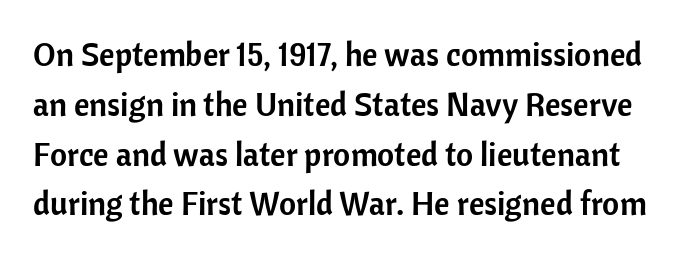
{"serif": "no", "italic": "no", "width": "normal", "stroke_contrast": "low", "x_height": "medium", "monospaced": "no", "underline": "no", "line_spacing": "normal", "line_spacing_ratio": 1.51, "letter_spacing": "normal", "letter_spacing_em": 0.0, "glyph_px": 33}
